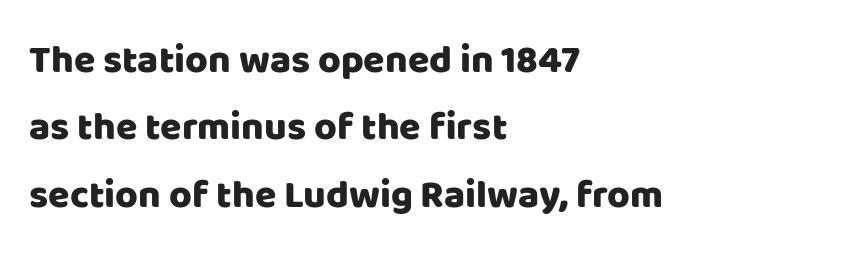
These lines are set flush left with a ragged right edge. Varying glyph widths throughout — classic text-font behaviour. Tall strokes in this sample are plumb rather than angled. Type without underlining. No feet cap the strokes, marking this as sans-serif type.
